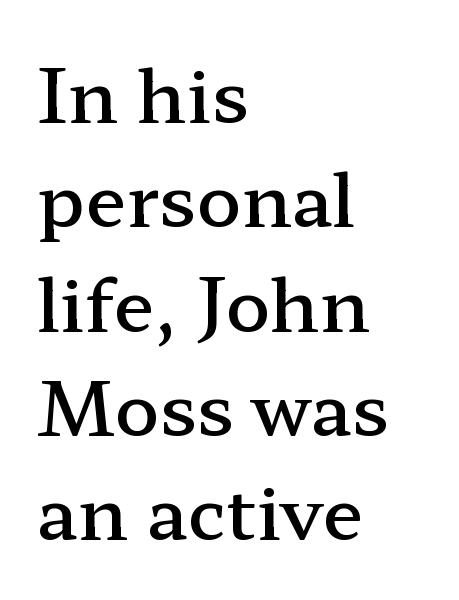
Q: Is the text bold? A: Semi-bold.
Q: Is the text italic (slanted)? A: No, it is upright.
Q: Is the typeface a serif or a sans-serif typeface? A: Serif.
Q: Is the text underlined? A: No.
Q: How is the paragraph aligned? A: Left-aligned.
Q: Is the spacing between letters normal or unusually wide? A: Normal.
Q: Is the spacing between lines tight, normal or loose? A: Normal.
Q: Width (condensed, normal, or wide)? A: Wide.
Q: Stroke contrast? A: Low.
Q: x-height? A: Medium.
Q: Monospaced? A: No.
